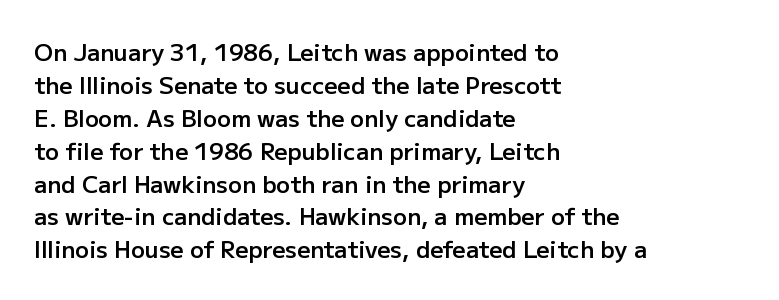
The space beneath each line is pristine and unruled. This rendering leaves character spacing at its baseline value. Designer's note — italics off, roman on. Leftover space on each line is placed entirely after the last word.
